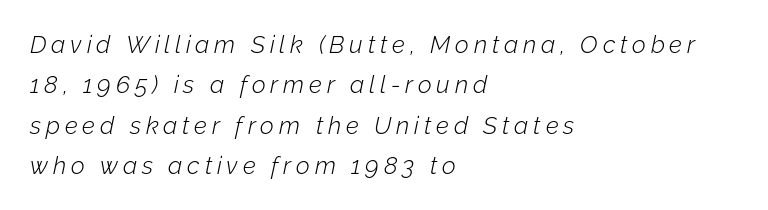
{"italic": "yes", "lean": "right", "slant_degrees": 12, "bold": "no", "underline": "no", "align": "left", "line_spacing": "normal", "line_spacing_ratio": 1.68, "letter_spacing": "wide", "letter_spacing_em": 0.2, "glyph_px": 24}
